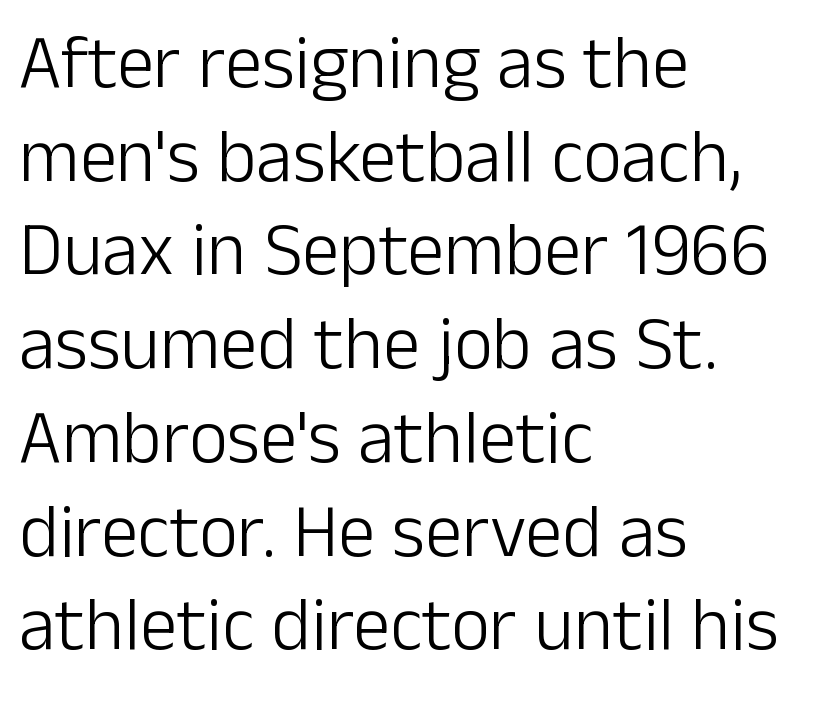
Q: Is the text bold? A: No.
Q: Is the text italic (slanted)? A: No, it is upright.
Q: Is the typeface a serif or a sans-serif typeface? A: Sans-serif.
Q: Is the text underlined? A: No.
Q: How is the paragraph aligned? A: Left-aligned.
Q: Is the spacing between letters normal or unusually wide? A: Normal.
Q: Is the spacing between lines tight, normal or loose? A: Normal.
Q: Width (condensed, normal, or wide)? A: Normal.
Q: Stroke contrast? A: Low.
Q: x-height? A: Medium.
Q: Monospaced? A: No.
